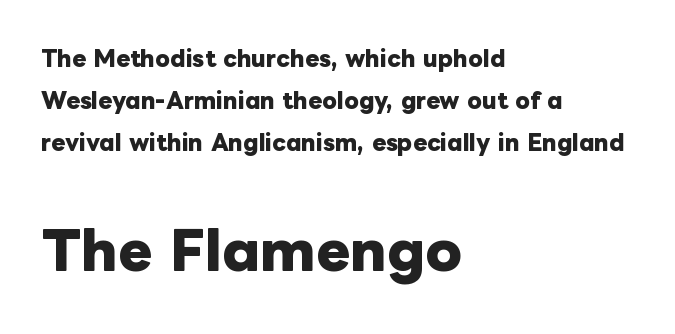
The strokes are fattened all the way to bold. Which of the two is more prominent by size? The second, at the bottom. The block of text is sparse from top to bottom, with ample space between rows. Every stem runs plumb, perpendicular to the baseline.
